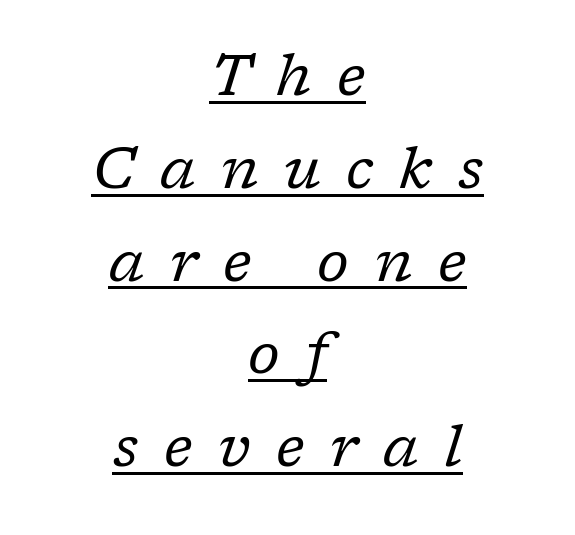
Quick note: italic. Display-style spreading of the glyphs; the letterfit is very open. Does a line run under the words? Yes, clearly. Compared with typical paragraphs, the rows here are spaced about the same. Layout note: lines centered.
